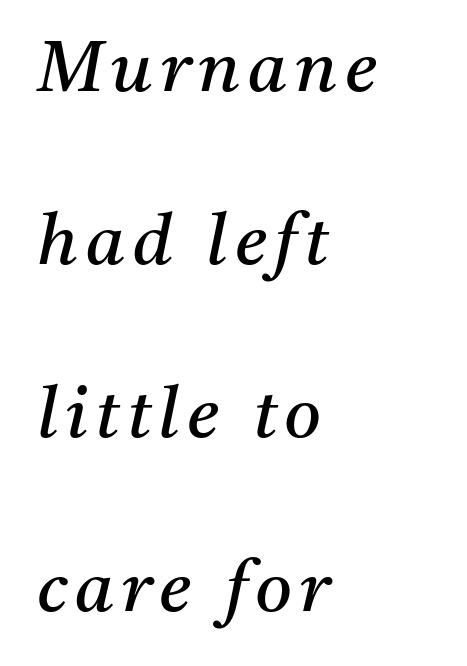
There's an unmistakable incline to the writing here. This rendering features lettering with no underline. Here the designer chose a conventional face with non-uniform glyph widths. Widely set lines give the paragraph a tall, airy silhouette. Alignment: flush left. Old-style or modern, the face here clearly has serifs.
